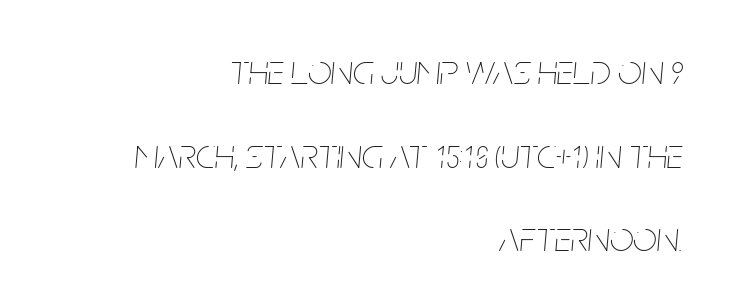
Q: Is the text bold? A: No.
Q: Is the text italic (slanted)? A: Yes, it leans right by about 5 degrees.
Q: Is the text underlined? A: No.
Q: How is the paragraph aligned? A: Right-aligned.
Q: Is the spacing between letters normal or unusually wide? A: Normal.
Q: Is the spacing between lines tight, normal or loose? A: Loose.
Q: Width (condensed, normal, or wide)? A: Condensed.
Q: Stroke contrast? A: Low.
Q: x-height? A: Large.
Q: Monospaced? A: No.
